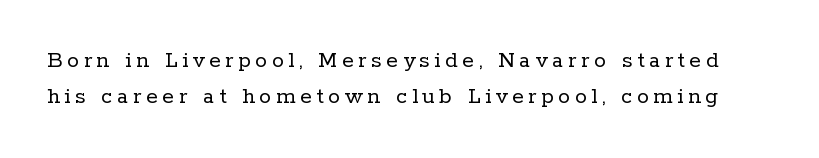
Q: Is the text bold? A: No.
Q: Is the text italic (slanted)? A: No, it is upright.
Q: Is the text underlined? A: No.
Q: Is the spacing between lines tight, normal or loose? A: Normal.
